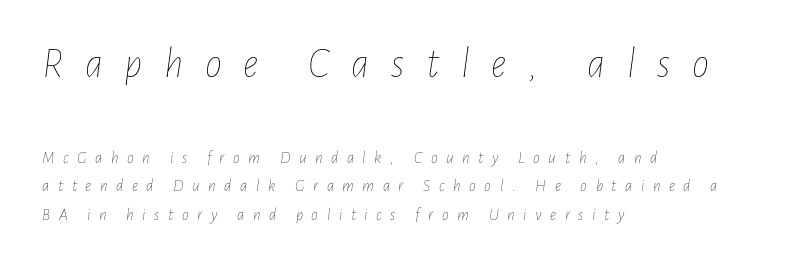
Q: Is the text bold? A: No.
Q: Is the text italic (slanted)? A: Yes, it leans right by about 7 degrees.
Q: Is the text underlined? A: No.
Q: How is the paragraph aligned? A: Left-aligned.
Q: Is the spacing between letters normal or unusually wide? A: Unusually wide.
Q: Is the spacing between lines tight, normal or loose? A: Normal.
Q: Which block of text is set in a larger size, the first (top) or the second (bottom)? A: The first (top) one.
Q: Width (condensed, normal, or wide)? A: Condensed.
Q: Stroke contrast? A: Low.
Q: x-height? A: Medium.
Q: Monospaced? A: No.
